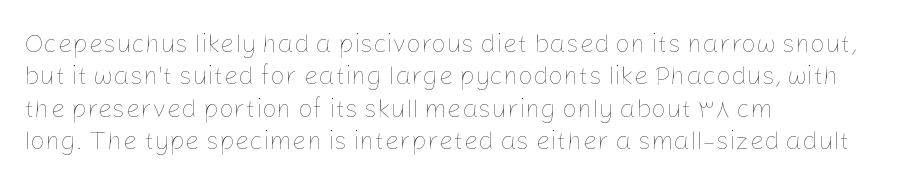
{"italic": "no", "bold": "no", "underline": "no", "align": "left", "line_spacing": "normal", "line_spacing_ratio": 1.25, "letter_spacing": "normal", "letter_spacing_em": 0.0, "glyph_px": 26}
